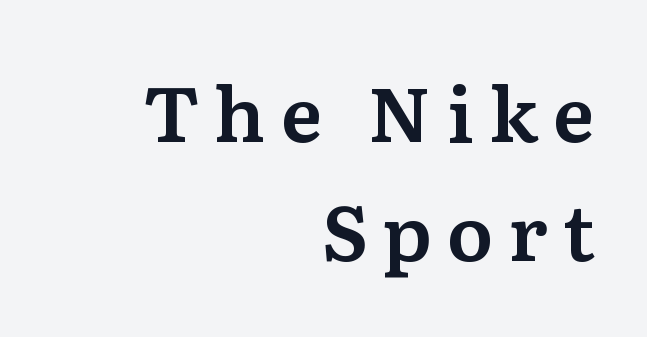
Casual observation: everything's shoved over to the right. This rendering employs a face with finishing strokes, i.e., a serif. Students, note that the glyphs here are deliberately spaced far apart. Think of a printed novel: that variable character pitch is what you see here.
